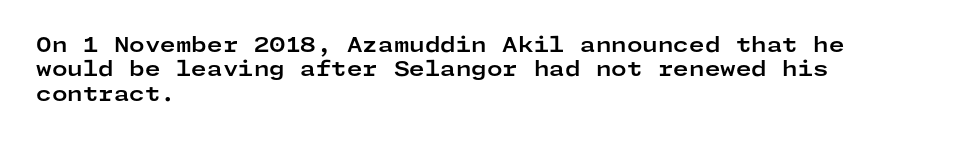
The image shows 20 px bold type, upright; set left-aligned, line spacing 1.22x, normal letter spacing, not underlined.
